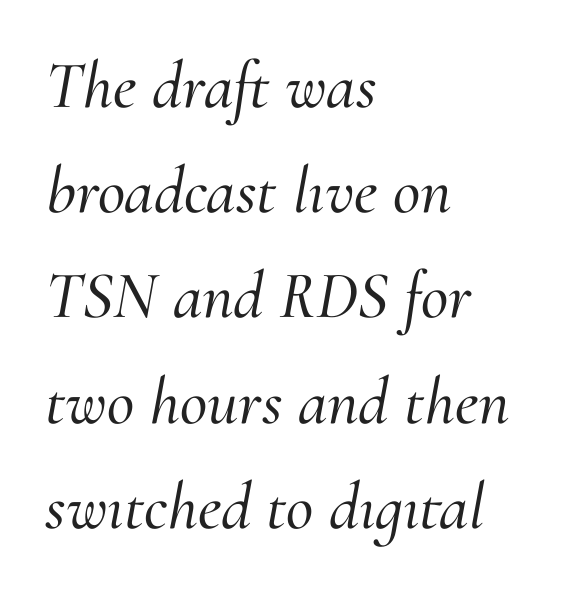
The letters advance in unequal steps, a hallmark of proportional type. Unlike a clean sans, this face finishes its strokes with serifs. Italic: yes, the glyphs are oblique. Leading: standard. The passage shown has conventional tracking throughout. One-word summary of the alignment: left.
